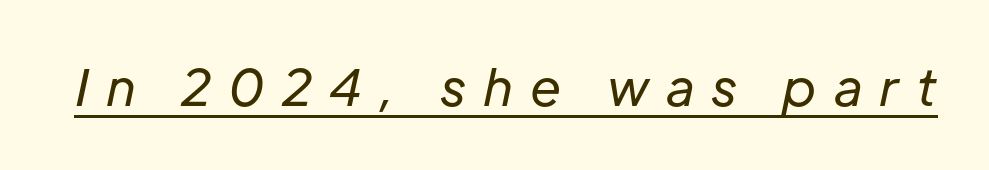
Is this a fixed-width face? No — the glyphs have proportional, varying widths. Yep, that's italic — everything's leaning. Letters have the restrained weight of plain body copy at most. Between one letter and the next there's a generous, obvious gap. This rendering features underlined lettering.
